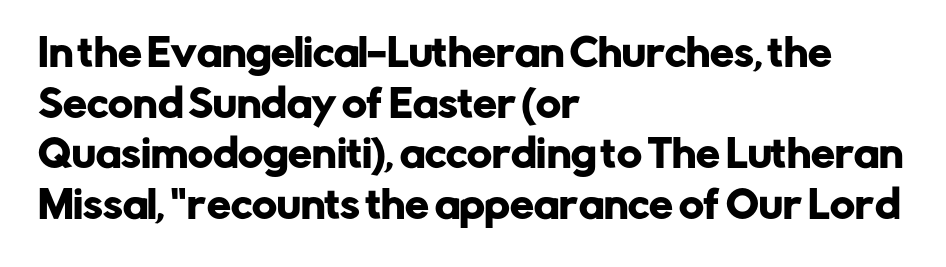
The image shows 38 px sans-serif type, upright; set left-aligned, normal line spacing (1.33x), normal letter spacing, not underlined; low stroke contrast and a medium x-height.
